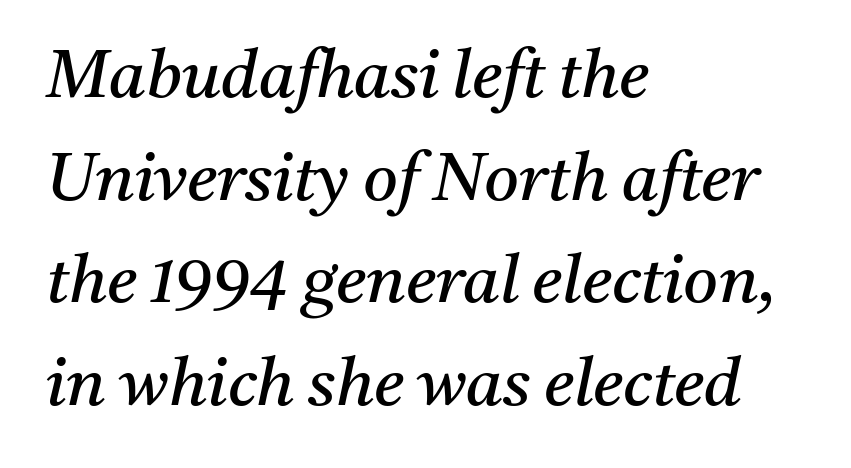
{"serif": "yes", "italic": "yes", "lean": "right", "slant_degrees": 11, "bold": "no", "weight": "regular", "width": "normal", "stroke_contrast": "medium", "x_height": "medium", "monospaced": "no", "underline": "no", "align": "left", "line_spacing": "normal", "line_spacing_ratio": 1.53, "letter_spacing": "normal", "letter_spacing_em": 0.0, "glyph_px": 67}
